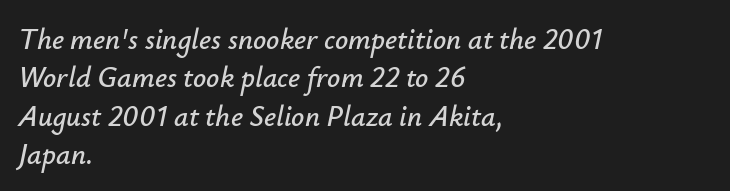
The image shows 29 px text type, italic (leaning right); set left-aligned, normal line spacing (1.32x), normal letter spacing, not underlined; low stroke contrast and a small x-height.
